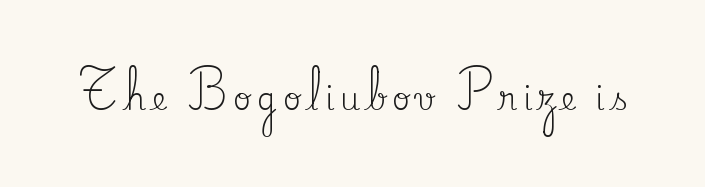
Q: Is the text bold? A: No.
Q: Is the text italic (slanted)? A: No, it is upright.
Q: Is the typeface a serif or a sans-serif typeface? A: Serif.
Q: Is the text underlined? A: No.
Q: Width (condensed, normal, or wide)? A: Normal.
Q: Stroke contrast? A: Medium.
Q: x-height? A: Small.
Q: Monospaced? A: No.
